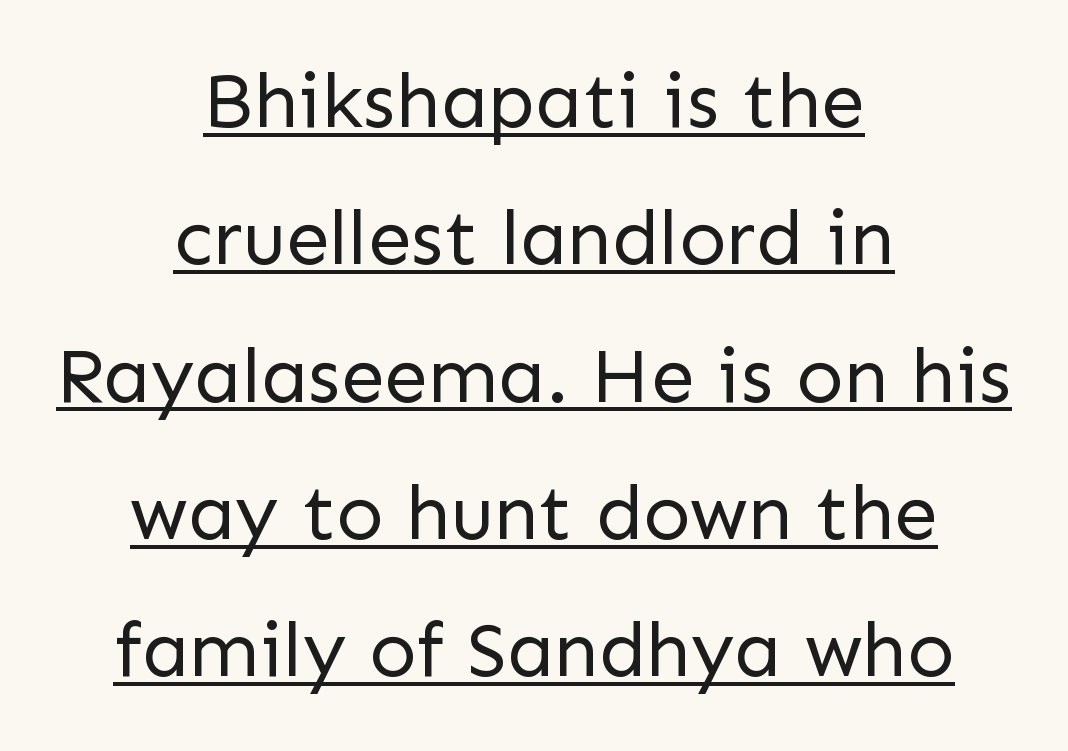
The letterforms sit shoulder to shoulder at normal distance. These lines are rendered in a variable-pitch font. A quiet, ordinary-to-light weight characterises the typeface. Neither beginnings nor endings align; midpoints do. Vertical strokes here are truly vertical.
